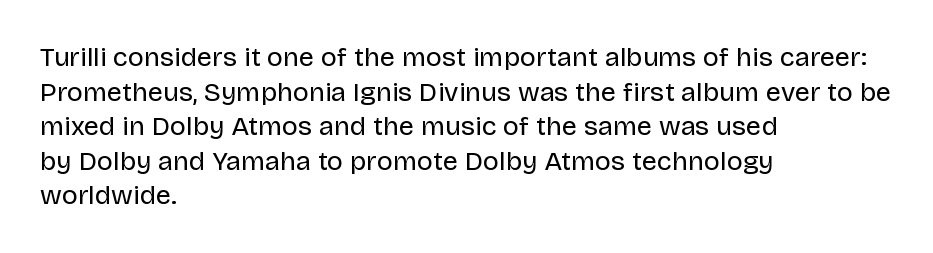
Q: Is the text bold? A: No.
Q: Is the text italic (slanted)? A: No, it is upright.
Q: Is the text underlined? A: No.
Q: How is the paragraph aligned? A: Left-aligned.
Q: Is the spacing between letters normal or unusually wide? A: Normal.
Q: Is the spacing between lines tight, normal or loose? A: Normal.
